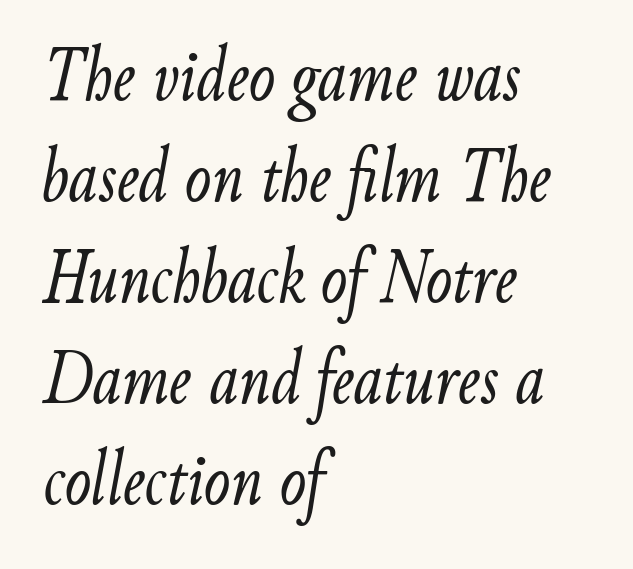
The typeface has the unassuming heft of standard copy or less. The strip under each line holds only bare page. How are the letters spaced? Ordinarily, with no added tracking. Successive baselines arrive at the customary interval.
